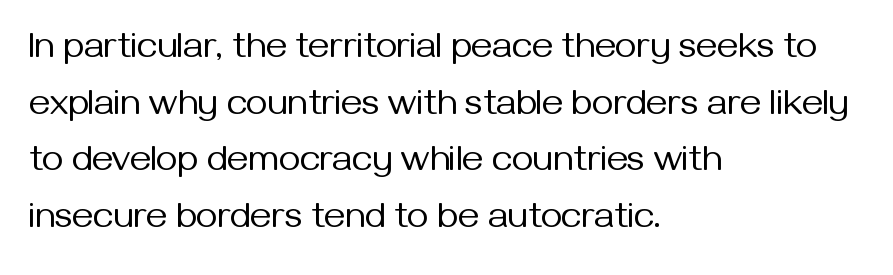
{"serif": "no", "italic": "no", "bold": "no", "weight": "regular", "width": "normal", "stroke_contrast": "medium", "x_height": "medium", "monospaced": "no", "underline": "no", "align": "left", "line_spacing": "normal", "line_spacing_ratio": 1.53, "letter_spacing": "normal", "letter_spacing_em": 0.0, "glyph_px": 37}
